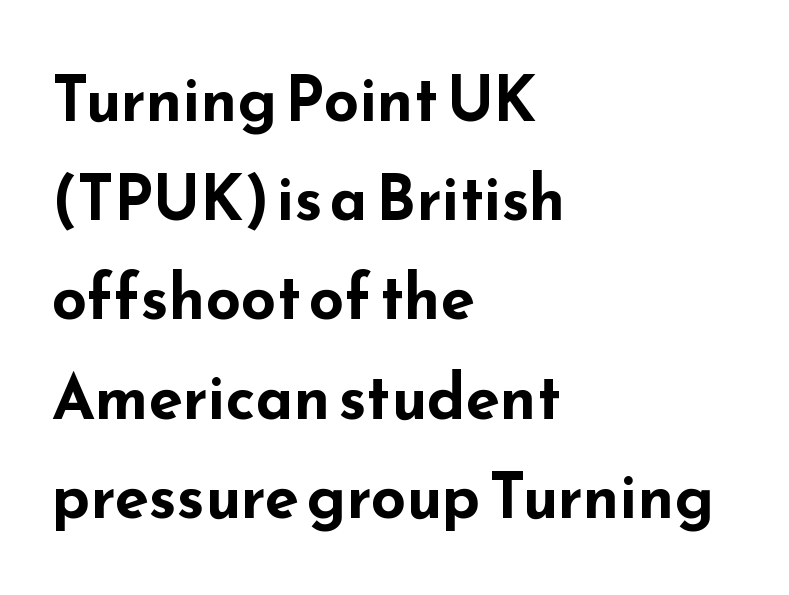
Q: Is the text bold? A: Yes.
Q: Is the text italic (slanted)? A: No, it is upright.
Q: Is the typeface a serif or a sans-serif typeface? A: Sans-serif.
Q: Is the text underlined? A: No.
Q: How is the paragraph aligned? A: Left-aligned.
Q: Is the spacing between letters normal or unusually wide? A: Normal.
Q: Is the spacing between lines tight, normal or loose? A: Normal.
Q: Width (condensed, normal, or wide)? A: Wide.
Q: Stroke contrast? A: Low.
Q: x-height? A: Small.
Q: Monospaced? A: No.
